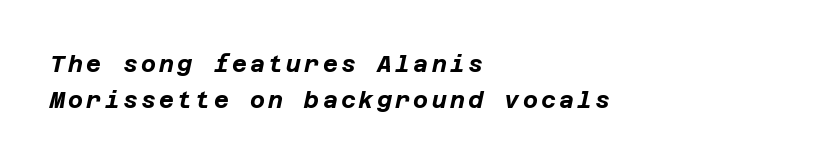
The image shows 23 px bold type, italic (leaning right); set left-aligned, normal line spacing (1.58x), not underlined.
